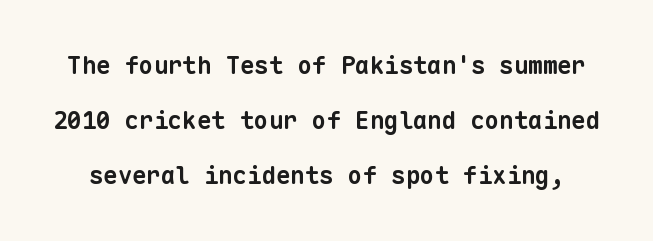
The image shows 24 px bold type; set loose line spacing (2.29x), normal letter spacing, not underlined.
